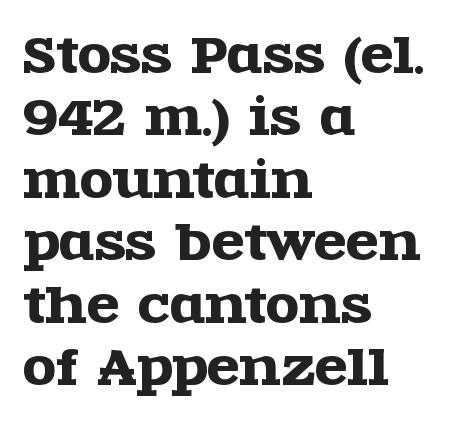
Q: Is the text italic (slanted)? A: No, it is upright.
Q: Is the typeface a serif or a sans-serif typeface? A: Serif.
Q: Is the text underlined? A: No.
Q: How is the paragraph aligned? A: Left-aligned.
Q: Is the spacing between letters normal or unusually wide? A: Normal.
Q: Is the spacing between lines tight, normal or loose? A: Normal.
Q: Width (condensed, normal, or wide)? A: Wide.
Q: x-height? A: Large.
Q: Monospaced? A: No.
